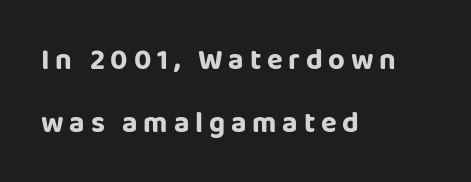
Looks like regular typesetting: each glyph gets only the width it needs. The type sits square on the baseline with zero lean. Letters rest on an invisible, unmarked baseline. Left-aligned paragraph, ragged on the right. The leading is generous, giving the passage an open texture. Inter-character spacing is expanded well beyond the font's built-in metrics.
